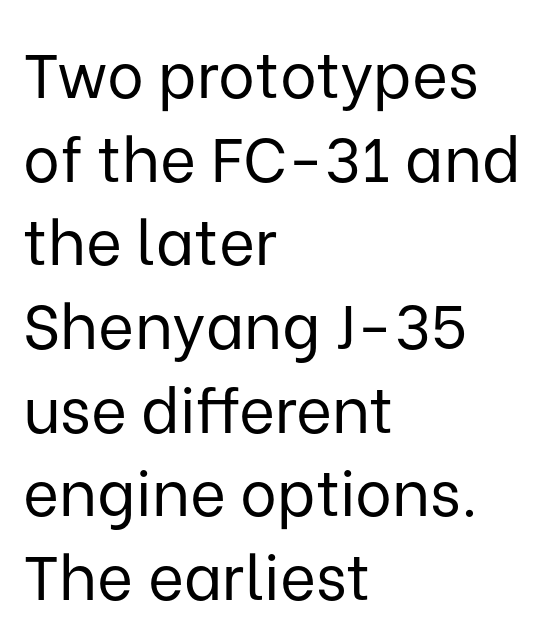
The image shows 62 px regular-weight sans-serif type, upright; set left-aligned, normal line spacing (1.35x), normal letter spacing, not underlined; low stroke contrast and a medium x-height.
